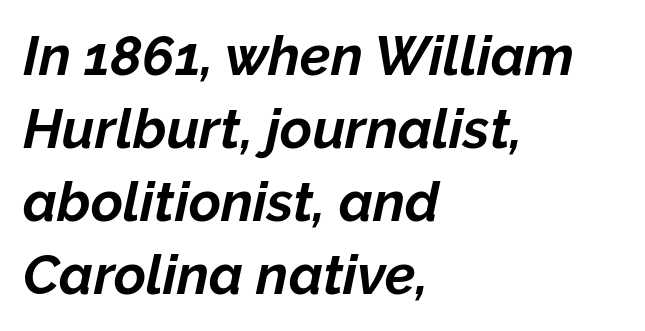
Each letter keeps its own natural width here, so spacing adapts to shape. Italic: yes, the glyphs are oblique. These lines carry a lot of weight — the face is fully bold. If you drew a ruler down the left edge, every line would touch it.
